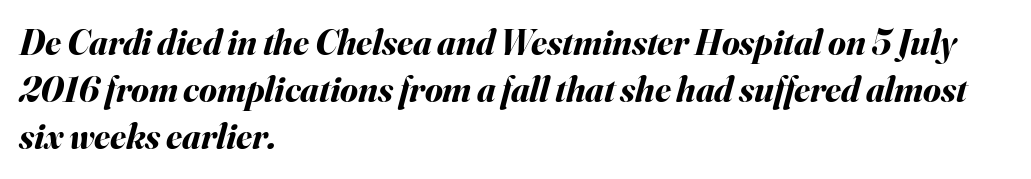
Q: Is the text bold? A: Yes.
Q: Is the text italic (slanted)? A: Yes, it leans right by about 16 degrees.
Q: Is the text underlined? A: No.
Q: How is the paragraph aligned? A: Left-aligned.
Q: Is the spacing between letters normal or unusually wide? A: Normal.
Q: Is the spacing between lines tight, normal or loose? A: Normal.
Q: Width (condensed, normal, or wide)? A: Normal.
Q: Stroke contrast? A: Medium.
Q: x-height? A: Small.
Q: Monospaced? A: No.
